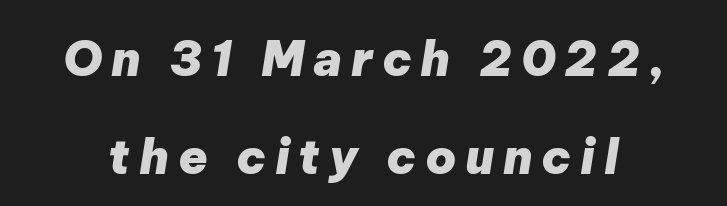
{"italic": "yes", "lean": "right", "slant_degrees": 9, "bold": "yes", "weight": "heavy", "width": "normal", "stroke_contrast": "low", "x_height": "medium", "monospaced": "no", "underline": "no", "line_spacing": "loose", "line_spacing_ratio": 2.05, "glyph_px": 48}
